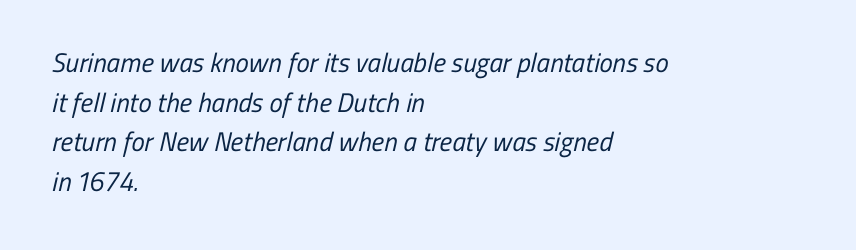
The image shows 27 px text type; set left-aligned, normal line spacing (1.47x), normal letter spacing, not underlined.
